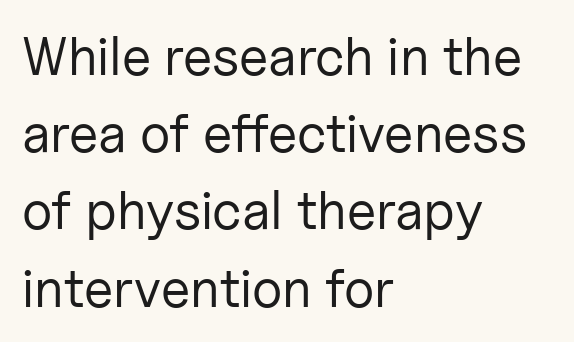
The image shows 54 px regular-weight sans-serif type, upright; set left-aligned, normal line spacing (1.43x), normal letter spacing, not underlined; low stroke contrast and a medium x-height.
